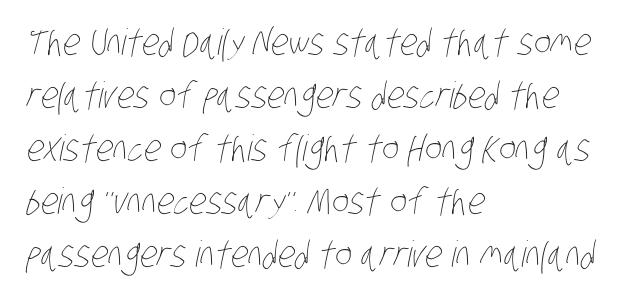
Each word holds together tightly as a unit, with standard inter-letter gaps. Casual observation: everything's shoved over to the left. The typesetting does not lean heavy: it is not bold. Descender tails drop into unmarked territory.
